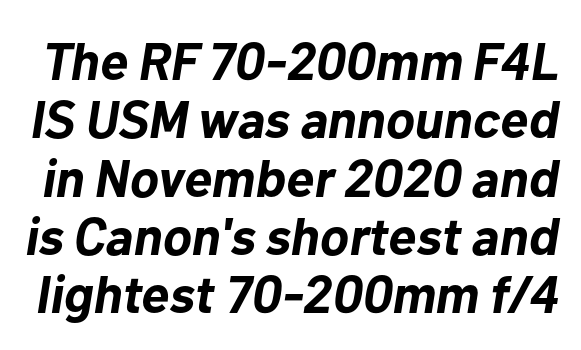
The image shows 53 px bold type, italic (leaning right); set tight line spacing (1.1x), normal letter spacing, not underlined; low stroke contrast and a medium x-height.
